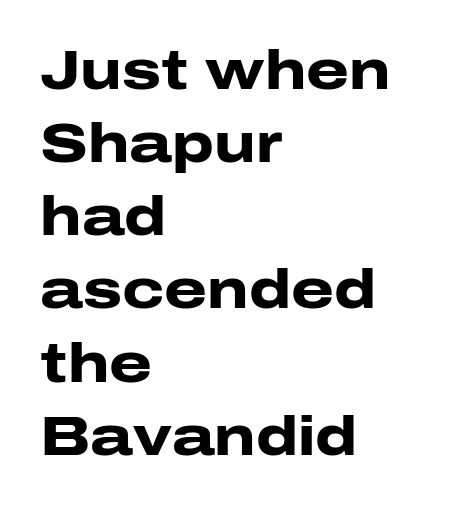
Q: Is the text bold? A: Yes.
Q: Is the text italic (slanted)? A: No, it is upright.
Q: Is the typeface a serif or a sans-serif typeface? A: Sans-serif.
Q: Is the text underlined? A: No.
Q: How is the paragraph aligned? A: Left-aligned.
Q: Is the spacing between letters normal or unusually wide? A: Normal.
Q: Is the spacing between lines tight, normal or loose? A: Normal.
Q: Width (condensed, normal, or wide)? A: Wide.
Q: Stroke contrast? A: Low.
Q: x-height? A: Medium.
Q: Monospaced? A: No.
